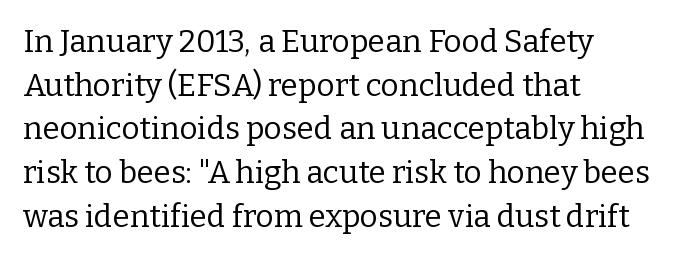
Each stroke keeps to a modest, everyday thickness or less. Is the letter spacing exaggerated? No — it looks like the ordinary default. Rule under the text: the space is simply empty. No italicization has been applied; the sample stays upright. The lines in this sample share a left origin and differ only in where they stop.
